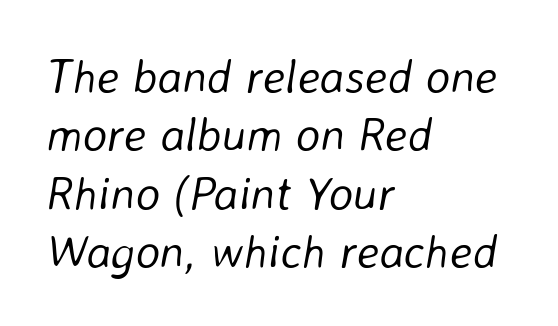
Q: Is the text bold? A: No.
Q: Is the text italic (slanted)? A: Yes, it leans right by about 8 degrees.
Q: Is the text underlined? A: No.
Q: How is the paragraph aligned? A: Left-aligned.
Q: Is the spacing between letters normal or unusually wide? A: Normal.
Q: Width (condensed, normal, or wide)? A: Normal.
Q: Stroke contrast? A: Low.
Q: x-height? A: Medium.
Q: Monospaced? A: No.
